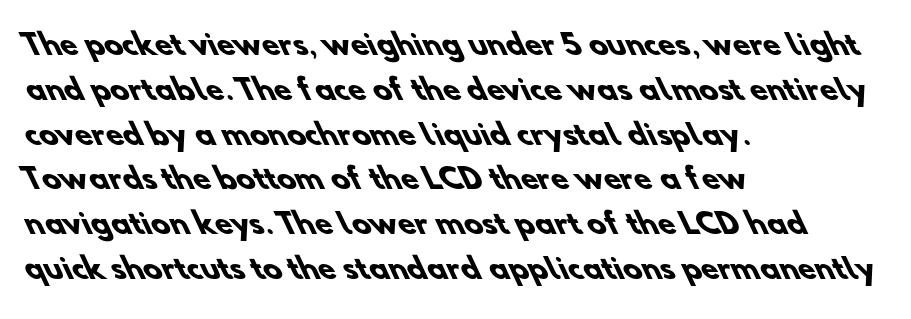
This sample uses a sans-serif face. Tracking value appears to be zero — textbook default spacing. Bare-footed words on every line. What weight is shown? A full bold with thick strokes. The passage shown stacks its lines at a standard gap.
